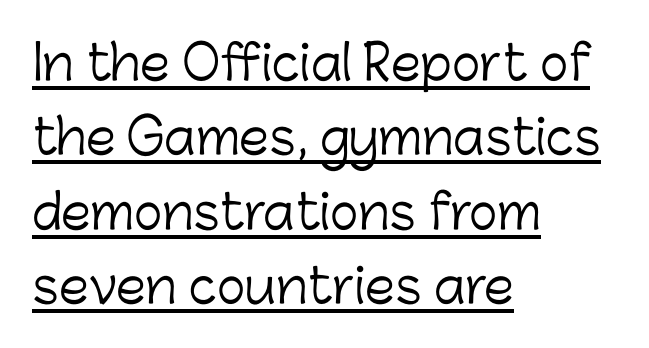
{"serif": "no", "italic": "no", "bold": "no", "weight": "light", "width": "normal", "stroke_contrast": "low", "x_height": "medium", "monospaced": "no", "underline": "yes", "align": "left", "line_spacing": "normal", "line_spacing_ratio": 1.55, "letter_spacing": "normal", "letter_spacing_em": 0.0, "glyph_px": 48}
